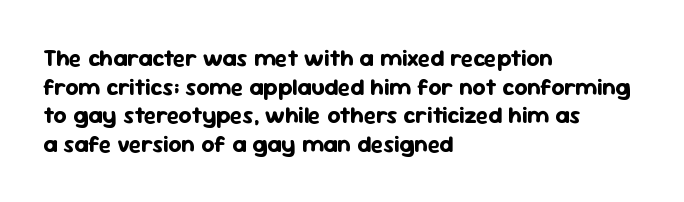
The image shows 23 px bold type, upright; set left-aligned, line spacing 1.24x, normal letter spacing, not underlined.
